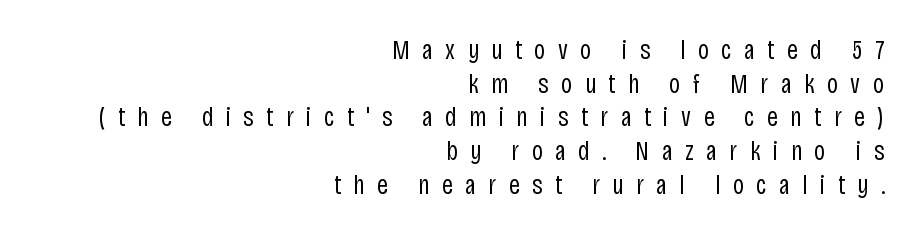
The image shows 27 px text type, upright; set right-aligned, normal line spacing (1.25x), unusually wide letter spacing (+0.46 em), not underlined.
